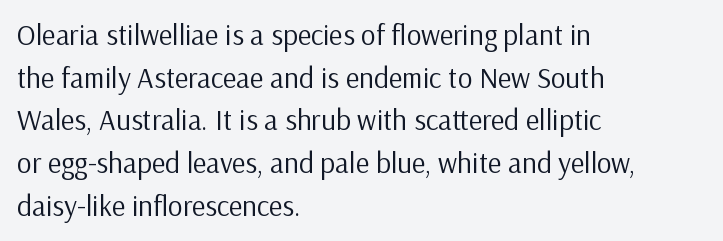
Q: Is the text bold? A: No.
Q: Is the text italic (slanted)? A: No, it is upright.
Q: Is the typeface a serif or a sans-serif typeface? A: Sans-serif.
Q: Is the text underlined? A: No.
Q: How is the paragraph aligned? A: Left-aligned.
Q: Is the spacing between letters normal or unusually wide? A: Normal.
Q: Is the spacing between lines tight, normal or loose? A: Normal.
Q: Width (condensed, normal, or wide)? A: Normal.
Q: Stroke contrast? A: Low.
Q: x-height? A: Medium.
Q: Monospaced? A: No.
